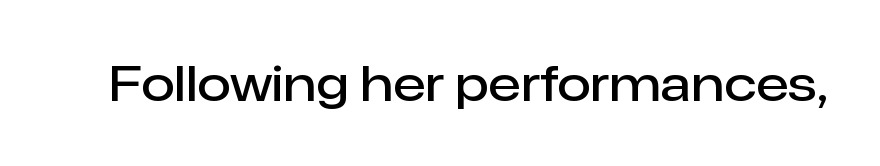
These lines are composed in type without serifs. Bare-footed words on every line. Each letter keeps its own natural width here, so spacing adapts to shape. Designer's note — italics off, roman on. Spacing between characters is what you'd get straight out of the box. Heft: intermediate — a semibold.
